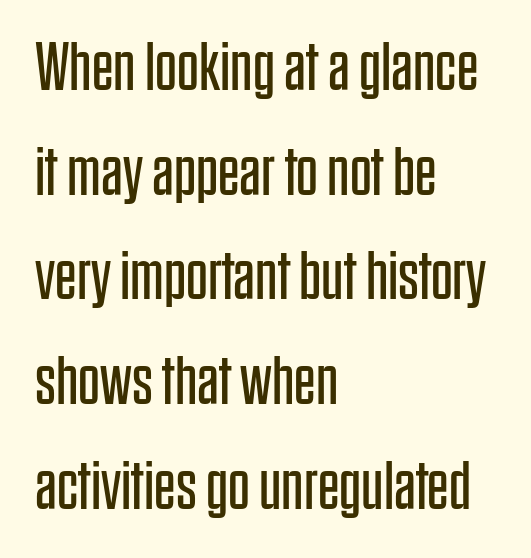
{"serif": "no", "italic": "no", "bold": "no", "weight": "regular", "width": "condensed", "stroke_contrast": "low", "x_height": "large", "monospaced": "no", "underline": "no", "align": "left", "line_spacing": "normal", "line_spacing_ratio": 1.54, "letter_spacing": "normal", "letter_spacing_em": 0.0, "glyph_px": 68}
